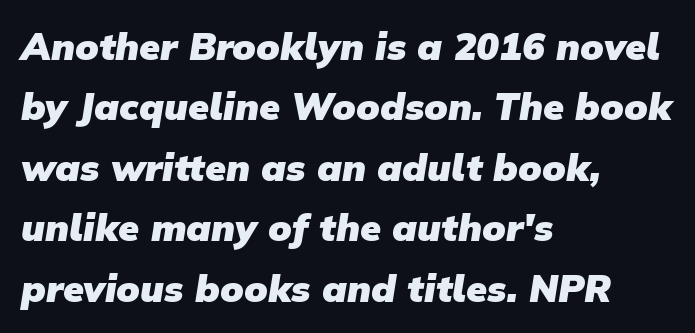
The image shows 38 px heavy sans-serif type; set left-aligned, normal line spacing (1.59x), normal letter spacing, not underlined; low stroke contrast and a medium x-height.
